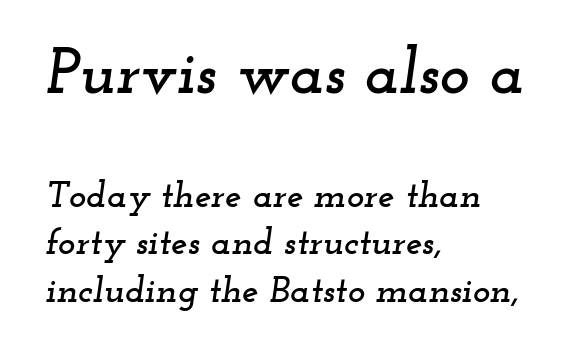
Q: Is the text italic (slanted)? A: Yes, it leans right by about 12 degrees.
Q: Is the typeface a serif or a sans-serif typeface? A: Serif.
Q: Is the text underlined? A: No.
Q: How is the paragraph aligned? A: Left-aligned.
Q: Is the spacing between letters normal or unusually wide? A: Normal.
Q: Is the spacing between lines tight, normal or loose? A: Normal.
Q: Which block of text is set in a larger size, the first (top) or the second (bottom)? A: The first (top) one.
Q: Width (condensed, normal, or wide)? A: Wide.
Q: Stroke contrast? A: Low.
Q: x-height? A: Small.
Q: Monospaced? A: No.
